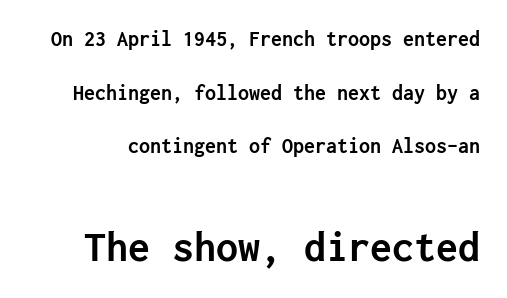
Heft: maximum for text — a bold. Has an underline been added? It has not. The glyphs in this specimen are sans serif. A roman cut, with each character standing at attention. There is no visible air inserted between adjacent glyphs.
